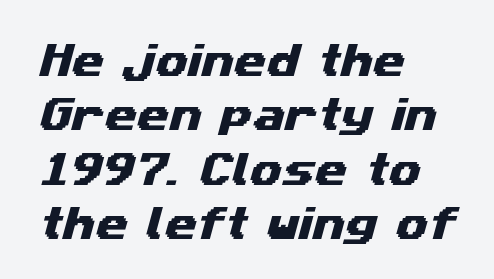
The image shows 37 px wide sans-serif type; set left-aligned, normal line spacing (1.47x), normal letter spacing, not underlined; medium stroke contrast and a medium x-height.
